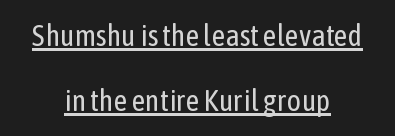
The image shows 30 px regular-weight, condensed sans-serif type, upright; set centered, loose line spacing (2.17x), normal letter spacing, underlined; low stroke contrast and a medium x-height.
